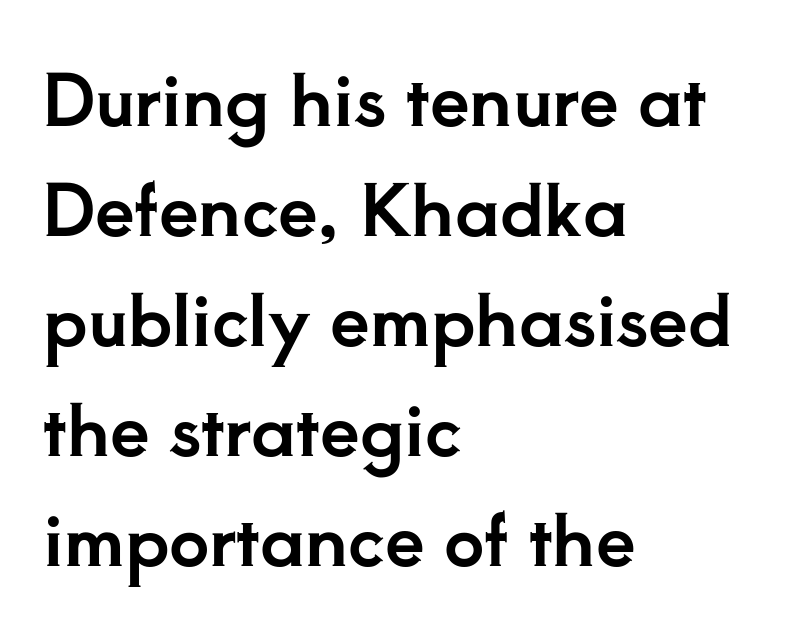
{"serif": "yes", "italic": "no", "width": "normal", "stroke_contrast": "low", "x_height": "small", "monospaced": "no", "underline": "no", "align": "left", "line_spacing": "normal", "line_spacing_ratio": 1.55, "letter_spacing": "normal", "letter_spacing_em": 0.0, "glyph_px": 71}
